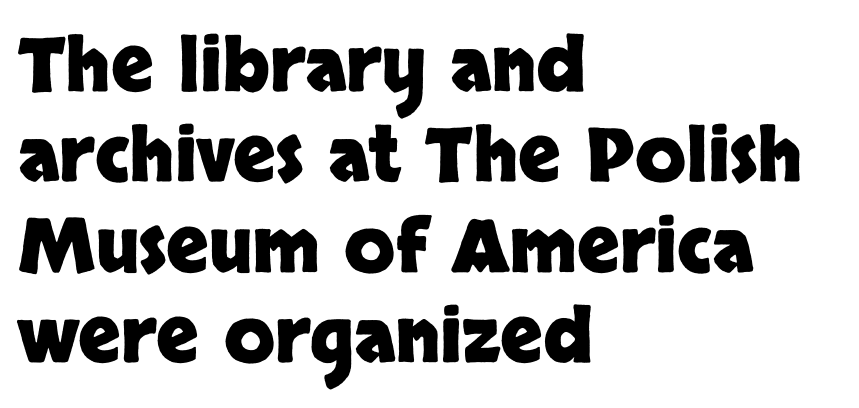
The image shows 74 px heavy sans-serif type, upright; set left-aligned, line spacing 1.22x, normal letter spacing, not underlined; low stroke contrast and a large x-height.
